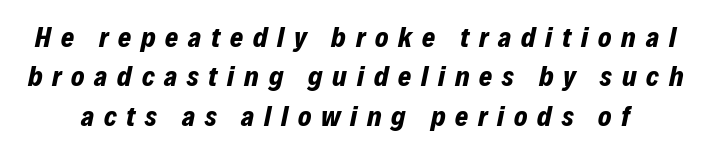
The strip under each line holds only bare page. You'd pick this weight for a headline — it's a proper bold. Display-style spreading of the glyphs; the letterfit is very open. Slant detected: the letters are inclined. Vertical spacing — default.
